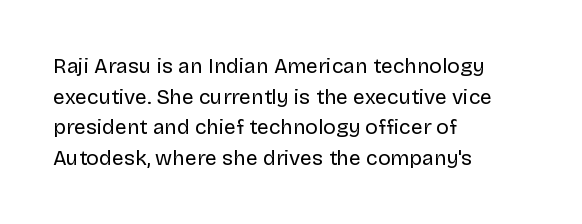
The image shows 21 px text type, upright; set left-aligned, normal line spacing (1.46x), normal letter spacing, not underlined.
